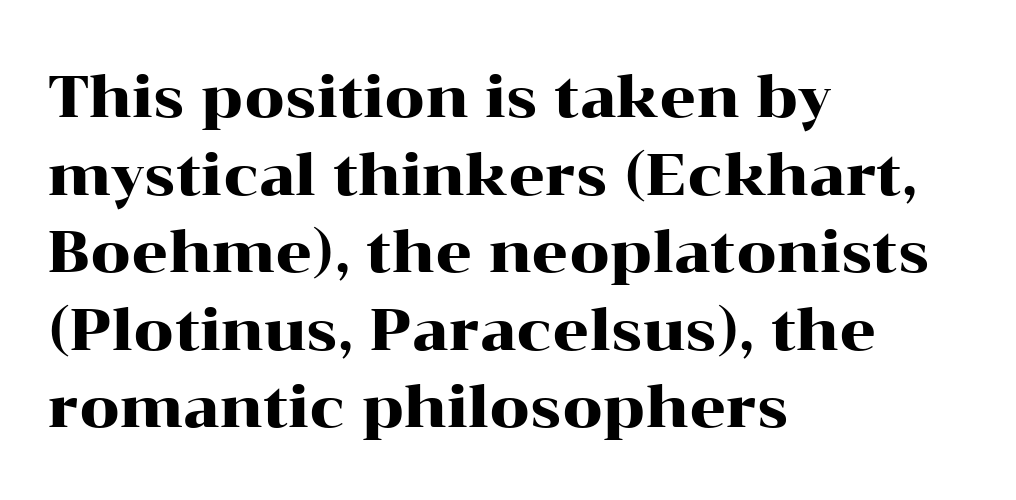
{"serif": "yes", "italic": "no", "width": "wide", "stroke_contrast": "high", "x_height": "medium", "monospaced": "no", "underline": "no", "align": "left", "line_spacing": "normal", "line_spacing_ratio": 1.36, "letter_spacing": "normal", "letter_spacing_em": 0.0, "glyph_px": 57}
